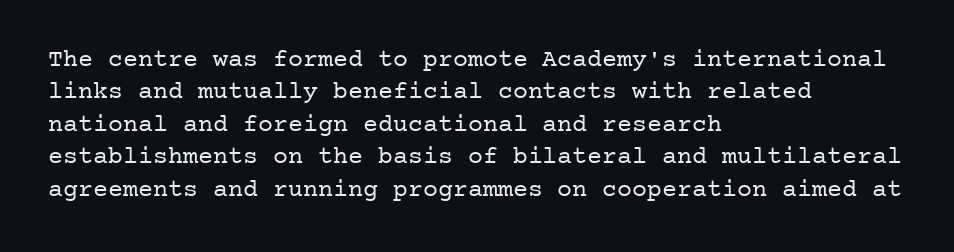
The words here are not underlined. Whoever set this chose a conventional vertical rhythm. Honestly, the letter spacing is just normal — you wouldn't notice it. Tall strokes in this sample are plumb rather than angled. Compared with a centered layout, this one pins lines to the left instead. The weight tops out at a normal text grade.
